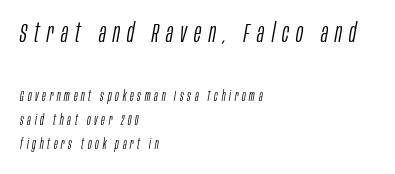
{"italic": "yes", "lean": "right", "slant_degrees": 10, "bold": "no", "underline": "no", "align": "left", "line_spacing_ratio": 1.74, "letter_spacing": "wide", "letter_spacing_em": 0.27, "larger_block": "first", "size_ratio": 1.93, "glyph_px": 27}
